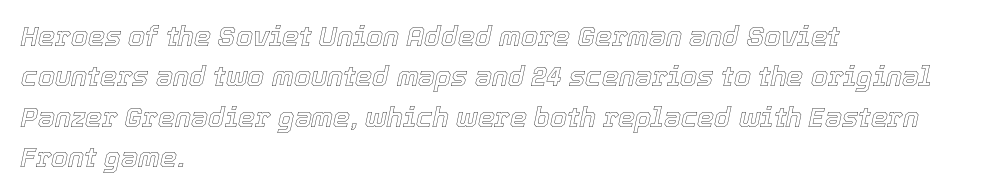
{"italic": "yes", "lean": "right", "slant_degrees": 12, "underline": "no", "align": "left", "line_spacing": "normal", "line_spacing_ratio": 1.5, "letter_spacing": "normal", "letter_spacing_em": 0.0, "glyph_px": 27}
